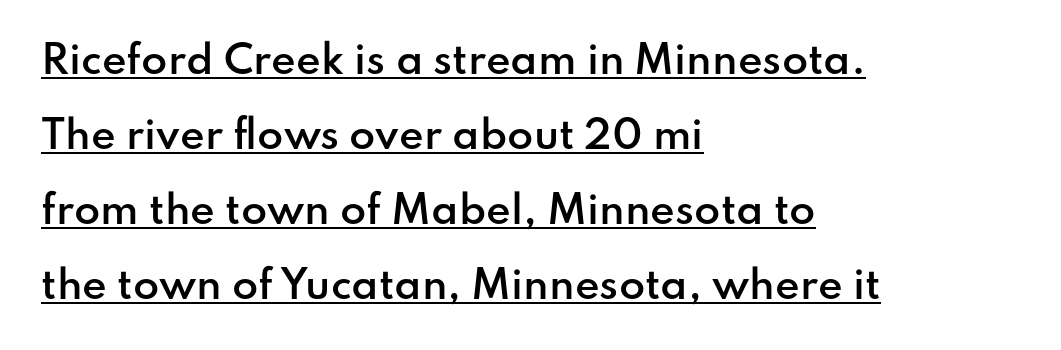
{"serif": "no", "italic": "no", "bold": "semi", "weight": "semibold", "width": "normal", "stroke_contrast": "low", "x_height": "small", "monospaced": "no", "underline": "yes", "align": "left", "line_spacing": "loose", "line_spacing_ratio": 1.97, "letter_spacing": "normal", "letter_spacing_em": 0.0, "glyph_px": 38}
